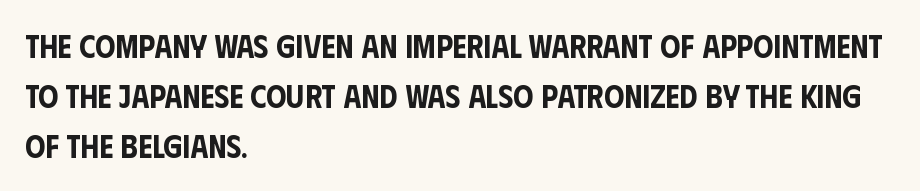
Q: Is the text italic (slanted)? A: No, it is upright.
Q: Is the typeface a serif or a sans-serif typeface? A: Sans-serif.
Q: Is the text underlined? A: No.
Q: How is the paragraph aligned? A: Left-aligned.
Q: Is the spacing between letters normal or unusually wide? A: Normal.
Q: Is the spacing between lines tight, normal or loose? A: Normal.
Q: Width (condensed, normal, or wide)? A: Condensed.
Q: Stroke contrast? A: Low.
Q: x-height? A: Large.
Q: Monospaced? A: No.
